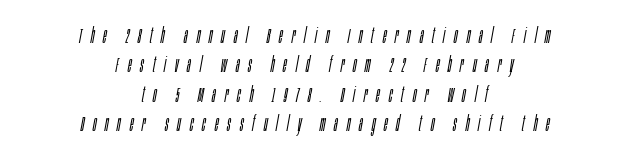
Q: Is the text bold? A: No.
Q: Is the text italic (slanted)? A: Yes, it leans right by about 10 degrees.
Q: Is the text underlined? A: No.
Q: How is the paragraph aligned? A: Centered.
Q: Is the spacing between letters normal or unusually wide? A: Unusually wide.
Q: Is the spacing between lines tight, normal or loose? A: Normal.
